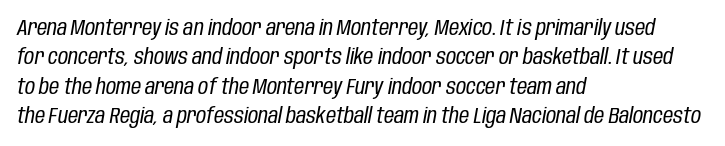
Q: Is the text bold? A: No.
Q: Is the text italic (slanted)? A: Yes, it leans right by about 10 degrees.
Q: Is the text underlined? A: No.
Q: How is the paragraph aligned? A: Left-aligned.
Q: Is the spacing between letters normal or unusually wide? A: Normal.
Q: Is the spacing between lines tight, normal or loose? A: Normal.
